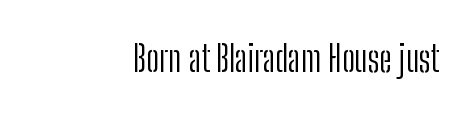
Letters have the restrained weight of plain body copy at most. Type without underlining. Do the letters lean? They stand straight. These lines are rendered in a variable-pitch font. Between one letter and the next there's only the usual sliver of space. Each letter's strokes conclude bluntly, with no projecting serifs.
